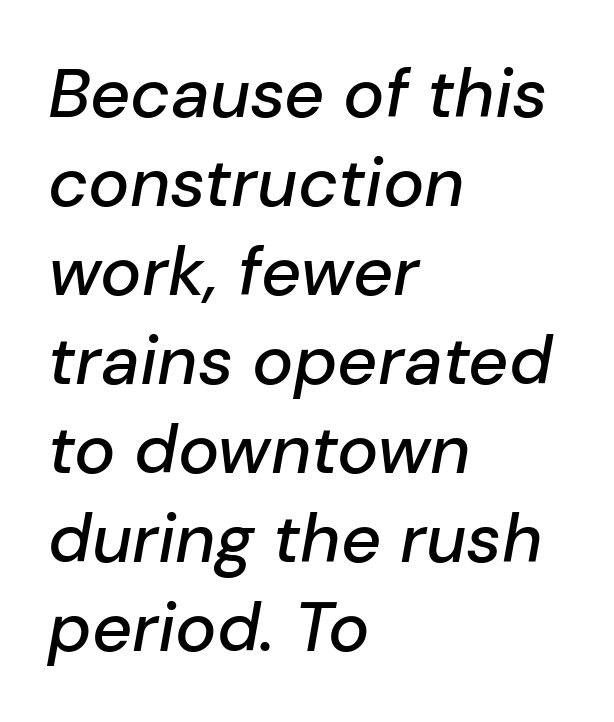
Q: Is the text italic (slanted)? A: Yes, it leans right by about 10 degrees.
Q: Is the text underlined? A: No.
Q: How is the paragraph aligned? A: Left-aligned.
Q: Is the spacing between letters normal or unusually wide? A: Normal.
Q: Is the spacing between lines tight, normal or loose? A: Normal.
Q: Width (condensed, normal, or wide)? A: Normal.
Q: Stroke contrast? A: Low.
Q: x-height? A: Medium.
Q: Monospaced? A: No.
